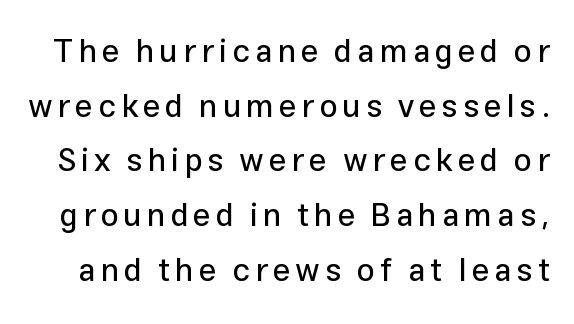
{"serif": "no", "italic": "no", "width": "normal", "stroke_contrast": "low", "x_height": "medium", "monospaced": "no", "underline": "no", "line_spacing_ratio": 1.71, "glyph_px": 32}
